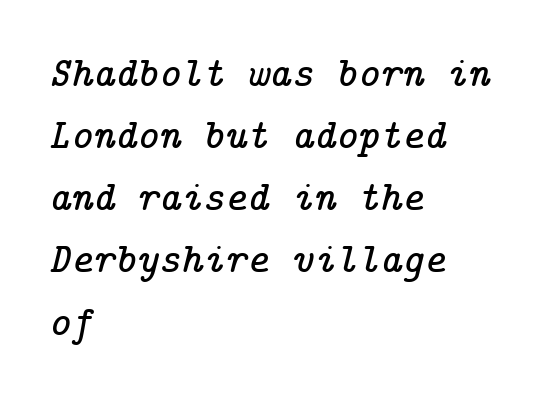
The image shows 42 px serif type, italic (leaning right); set left-aligned, normal line spacing (1.48x), normal letter spacing, not underlined; low stroke contrast and a medium x-height.
